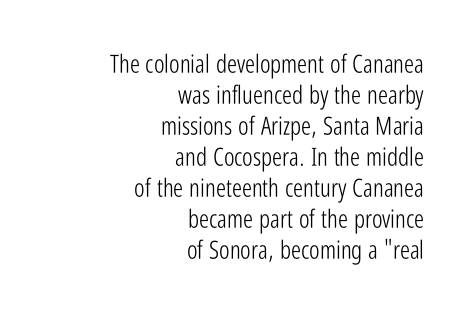
The image shows 25 px text type, upright; set right-aligned, line spacing 1.24x, normal letter spacing, not underlined.
